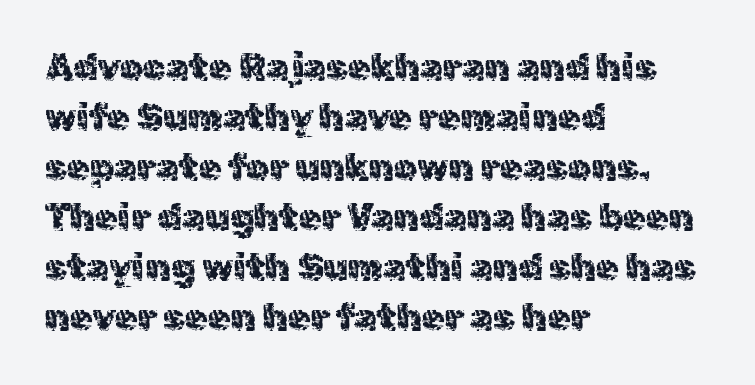
The image shows 37 px regular-weight sans-serif type, upright; set left-aligned, normal line spacing (1.35x), normal letter spacing, not underlined; a medium x-height.
